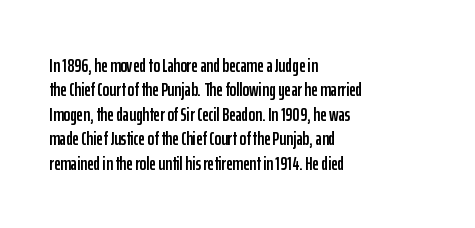
Look at the tracking — it's just the regular setting, nothing added. Horizontal alignment here is leftward, the default for most running prose. Clear beneath every line of the passage. Unlike italic type, these characters show no tilt at all.
